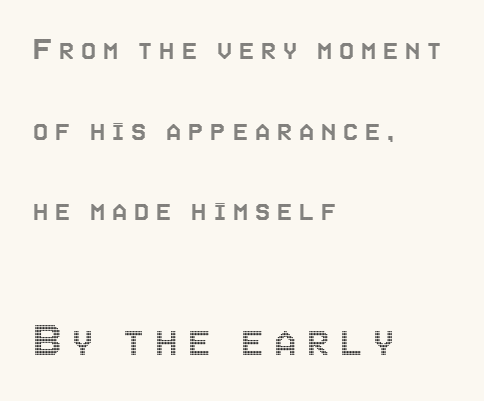
Q: Is the text italic (slanted)? A: No, it is upright.
Q: Is the text underlined? A: No.
Q: How is the paragraph aligned? A: Left-aligned.
Q: Is the spacing between letters normal or unusually wide? A: Unusually wide.
Q: Is the spacing between lines tight, normal or loose? A: Loose.
Q: Which block of text is set in a larger size, the first (top) or the second (bottom)? A: The second (bottom) one.
Q: Width (condensed, normal, or wide)? A: Condensed.
Q: x-height? A: Large.
Q: Monospaced? A: No.
